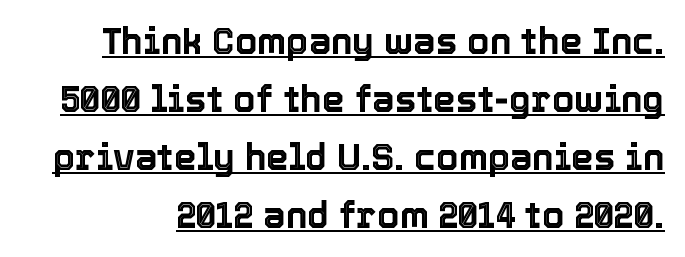
{"italic": "no", "width": "normal", "x_height": "medium", "monospaced": "no", "underline": "yes", "line_spacing": "normal", "line_spacing_ratio": 1.61, "letter_spacing": "normal", "letter_spacing_em": 0.0, "glyph_px": 36}
